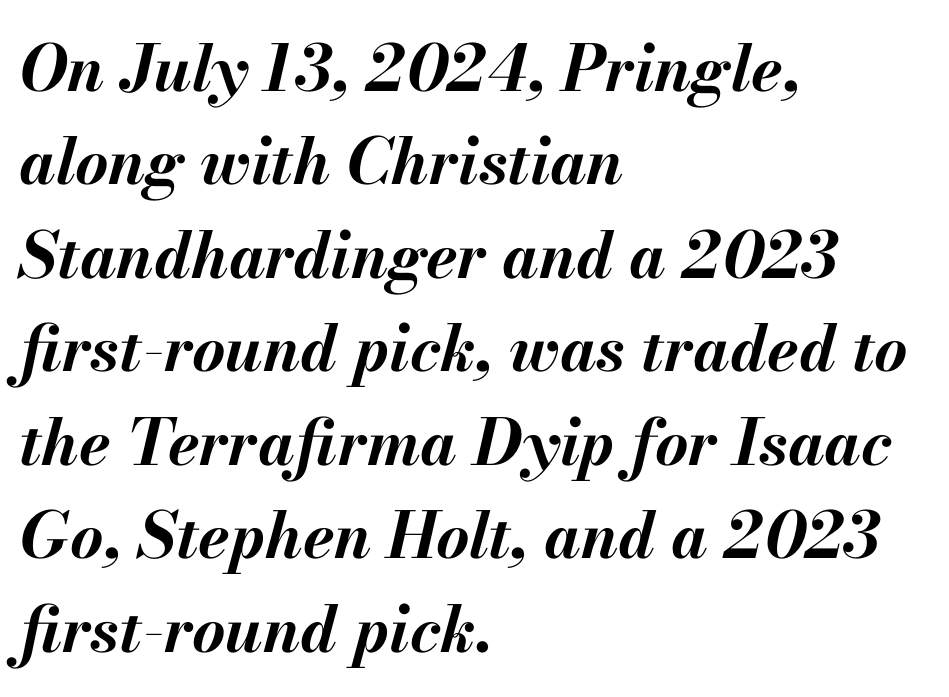
{"italic": "yes", "lean": "right", "slant_degrees": 13, "bold": "yes", "weight": "bold", "width": "normal", "stroke_contrast": "medium", "x_height": "small", "monospaced": "no", "underline": "no", "align": "left", "line_spacing": "normal", "line_spacing_ratio": 1.46, "letter_spacing": "normal", "letter_spacing_em": 0.0, "glyph_px": 64}
